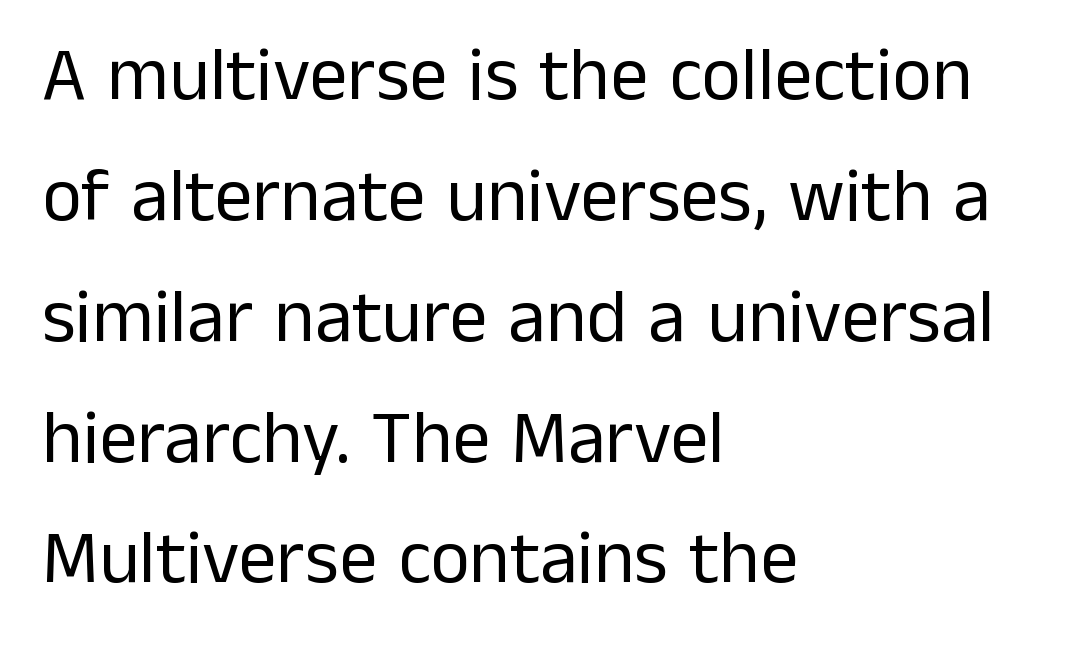
Check under the words: just untouched page. This sample has the flowing, uneven cadence of proportional lettering. Line spacing here is normal. Posture: vertical. Nothing sits at the stroke ends, so this counts as sans-serif. You could call the tracking neutral — neither tight nor loose.
